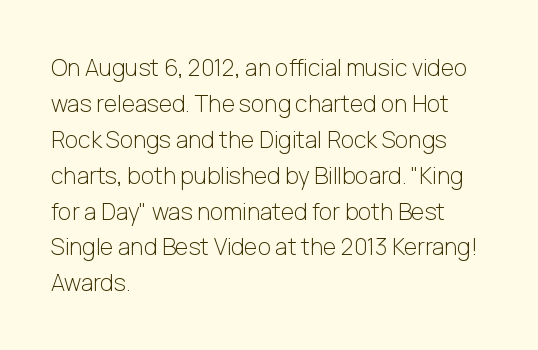
{"italic": "no", "bold": "no", "underline": "no", "align": "left", "line_spacing": "normal", "line_spacing_ratio": 1.56, "letter_spacing": "normal", "letter_spacing_em": 0.0, "glyph_px": 23}
